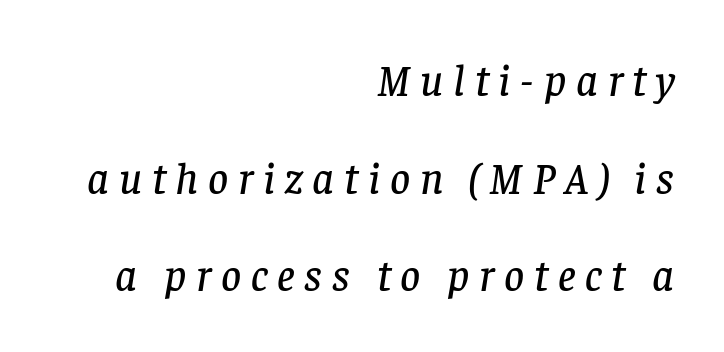
Q: Is the text italic (slanted)? A: Yes, it leans right by about 8 degrees.
Q: Is the typeface a serif or a sans-serif typeface? A: Serif.
Q: Is the text underlined? A: No.
Q: How is the paragraph aligned? A: Right-aligned.
Q: Is the spacing between letters normal or unusually wide? A: Unusually wide.
Q: Is the spacing between lines tight, normal or loose? A: Loose.
Q: Width (condensed, normal, or wide)? A: Normal.
Q: Stroke contrast? A: Low.
Q: x-height? A: Large.
Q: Monospaced? A: No.
